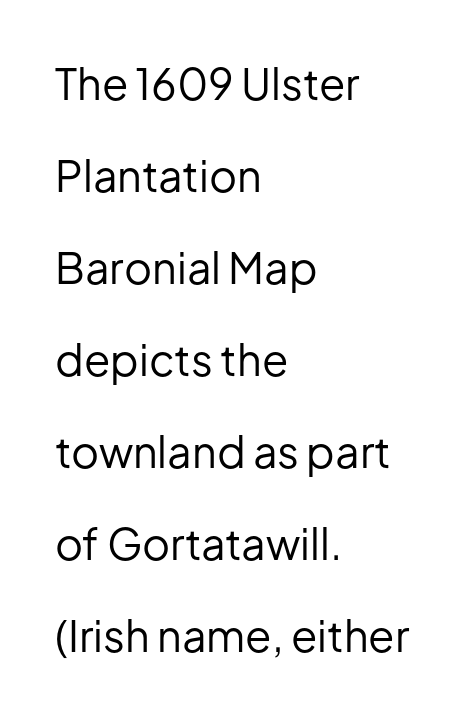
Q: Is the text bold? A: No.
Q: Is the text italic (slanted)? A: No, it is upright.
Q: Is the typeface a serif or a sans-serif typeface? A: Sans-serif.
Q: Is the text underlined? A: No.
Q: How is the paragraph aligned? A: Left-aligned.
Q: Is the spacing between letters normal or unusually wide? A: Normal.
Q: Is the spacing between lines tight, normal or loose? A: Loose.
Q: Width (condensed, normal, or wide)? A: Normal.
Q: Stroke contrast? A: Low.
Q: x-height? A: Medium.
Q: Monospaced? A: No.
